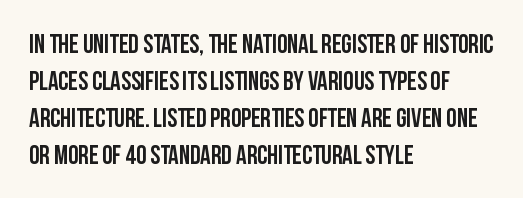
Q: Is the text italic (slanted)? A: No, it is upright.
Q: Is the text underlined? A: No.
Q: How is the paragraph aligned? A: Left-aligned.
Q: Is the spacing between letters normal or unusually wide? A: Normal.
Q: Is the spacing between lines tight, normal or loose? A: Normal.
